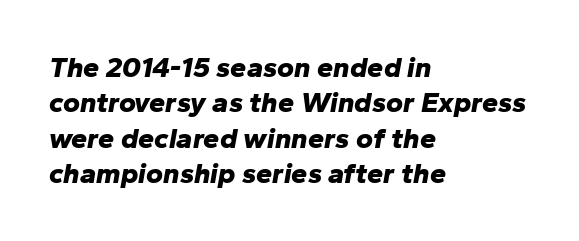
Q: Is the text bold? A: Yes.
Q: Is the text italic (slanted)? A: Yes, it leans right by about 10 degrees.
Q: Is the text underlined? A: No.
Q: How is the paragraph aligned? A: Left-aligned.
Q: Is the spacing between letters normal or unusually wide? A: Normal.
Q: Width (condensed, normal, or wide)? A: Normal.
Q: Stroke contrast? A: Low.
Q: x-height? A: Medium.
Q: Monospaced? A: No.
